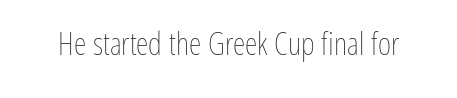
Q: Is the text bold? A: No.
Q: Is the text italic (slanted)? A: No, it is upright.
Q: Is the text underlined? A: No.
Q: Is the spacing between letters normal or unusually wide? A: Normal.
Q: Width (condensed, normal, or wide)? A: Condensed.
Q: Stroke contrast? A: Low.
Q: x-height? A: Medium.
Q: Monospaced? A: No.
